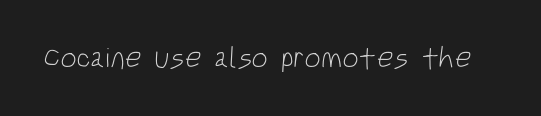
Q: Is the text bold? A: No.
Q: Is the typeface a serif or a sans-serif typeface? A: Sans-serif.
Q: Is the text underlined? A: No.
Q: Is the spacing between letters normal or unusually wide? A: Normal.
Q: Width (condensed, normal, or wide)? A: Condensed.
Q: Stroke contrast? A: Low.
Q: x-height? A: Large.
Q: Monospaced? A: No.
